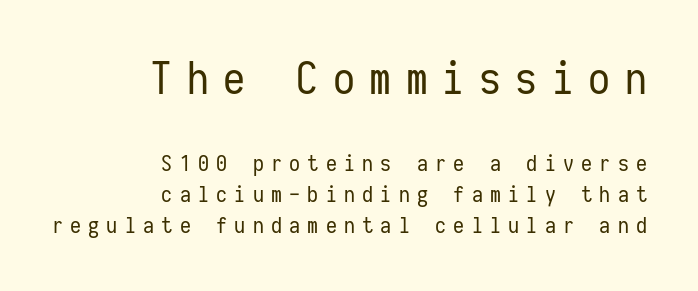
Q: Is the text bold? A: No.
Q: Is the text italic (slanted)? A: No, it is upright.
Q: Is the typeface a serif or a sans-serif typeface? A: Sans-serif.
Q: Is the text underlined? A: No.
Q: How is the paragraph aligned? A: Right-aligned.
Q: Is the spacing between letters normal or unusually wide? A: Unusually wide.
Q: Is the spacing between lines tight, normal or loose? A: Normal.
Q: Which block of text is set in a larger size, the first (top) or the second (bottom)? A: The first (top) one.
Q: Width (condensed, normal, or wide)? A: Condensed.
Q: Stroke contrast? A: Low.
Q: x-height? A: Medium.
Q: Monospaced? A: Yes.
